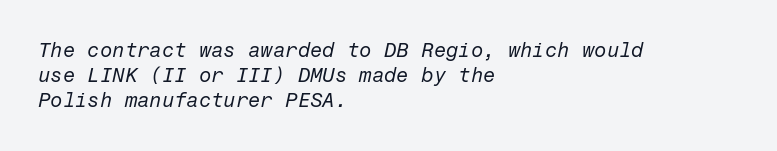
Q: Is the text bold? A: No.
Q: Is the text italic (slanted)? A: Yes, it leans right by about 12 degrees.
Q: Is the text underlined? A: No.
Q: How is the paragraph aligned? A: Left-aligned.
Q: Is the spacing between letters normal or unusually wide? A: Normal.
Q: Is the spacing between lines tight, normal or loose? A: Normal.
